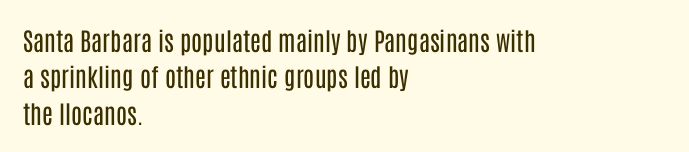
Q: Is the text bold? A: No.
Q: Is the text italic (slanted)? A: No, it is upright.
Q: Is the text underlined? A: No.
Q: How is the paragraph aligned? A: Left-aligned.
Q: Is the spacing between letters normal or unusually wide? A: Normal.
Q: Is the spacing between lines tight, normal or loose? A: Normal.
